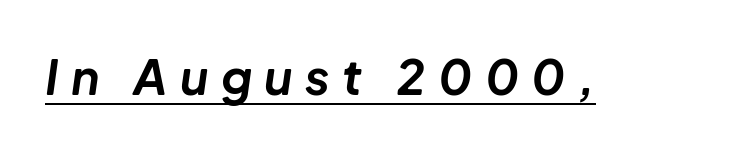
{"italic": "yes", "lean": "right", "slant_degrees": 8, "bold": "yes", "weight": "bold", "width": "normal", "stroke_contrast": "low", "x_height": "medium", "monospaced": "no", "underline": "yes", "letter_spacing": "wide", "letter_spacing_em": 0.26, "glyph_px": 48}
